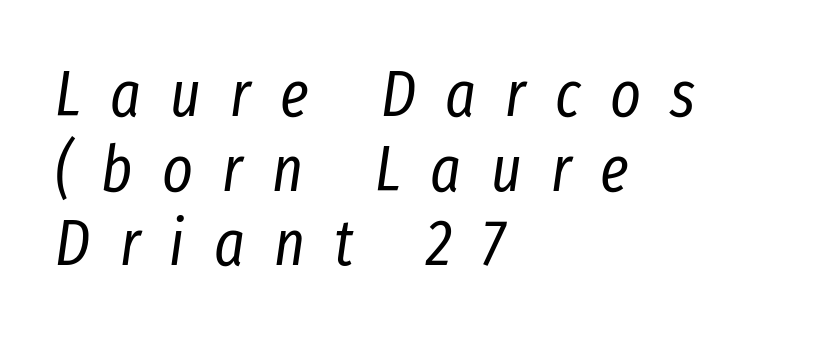
{"italic": "yes", "lean": "right", "slant_degrees": 8, "bold": "no", "weight": "regular", "width": "condensed", "stroke_contrast": "low", "x_height": "medium", "monospaced": "no", "underline": "no", "align": "left", "line_spacing": "tight", "line_spacing_ratio": 1.15, "letter_spacing": "wide", "letter_spacing_em": 0.45, "glyph_px": 65}
